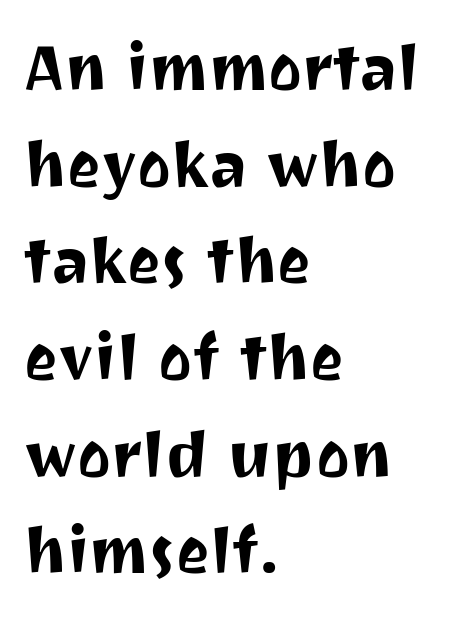
Q: Is the text italic (slanted)? A: No, it is upright.
Q: Is the typeface a serif or a sans-serif typeface? A: Sans-serif.
Q: Is the text underlined? A: No.
Q: How is the paragraph aligned? A: Left-aligned.
Q: Is the spacing between letters normal or unusually wide? A: Normal.
Q: Is the spacing between lines tight, normal or loose? A: Normal.
Q: Width (condensed, normal, or wide)? A: Normal.
Q: Stroke contrast? A: Medium.
Q: x-height? A: Medium.
Q: Monospaced? A: No.
